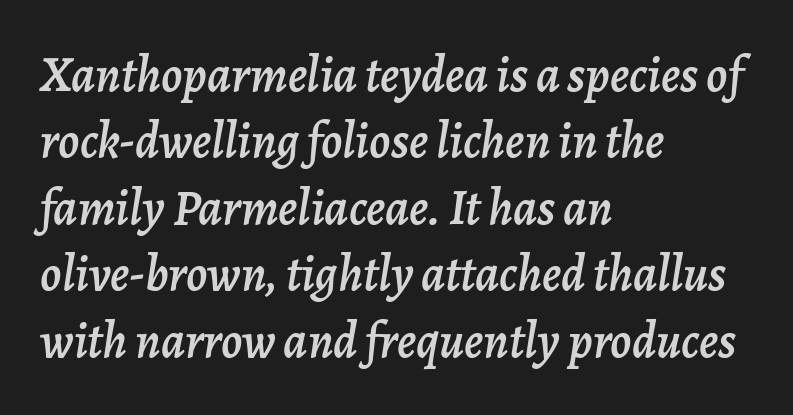
The image shows 50 px text type, italic (leaning right); set left-aligned, normal line spacing (1.33x), normal letter spacing, not underlined; low stroke contrast and a medium x-height.
